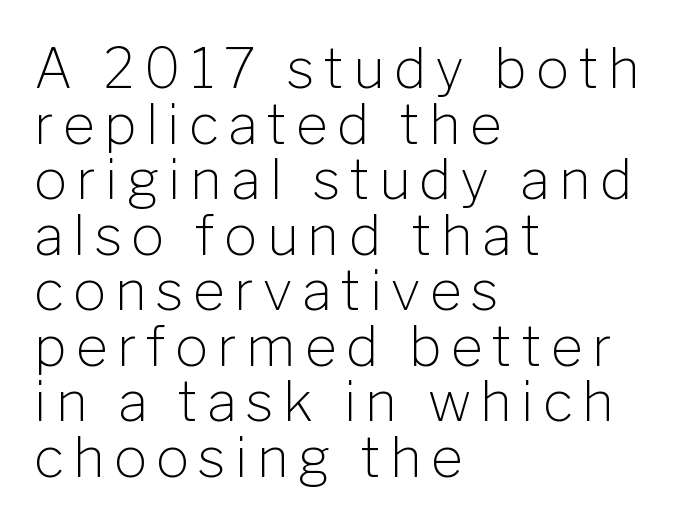
The image shows 55 px light sans-serif type, upright; set left-aligned, tight line spacing (1.01x), not underlined; low stroke contrast and a medium x-height.
